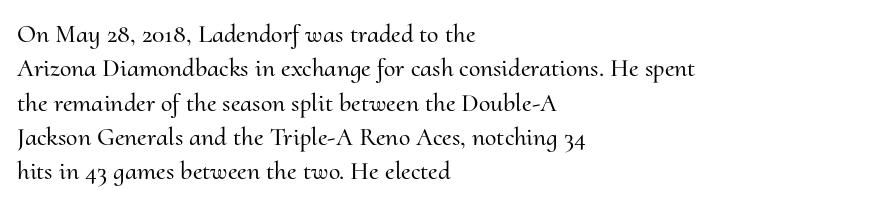
The image shows 26 px text type, upright; set left-aligned, normal line spacing (1.32x), normal letter spacing, not underlined.
